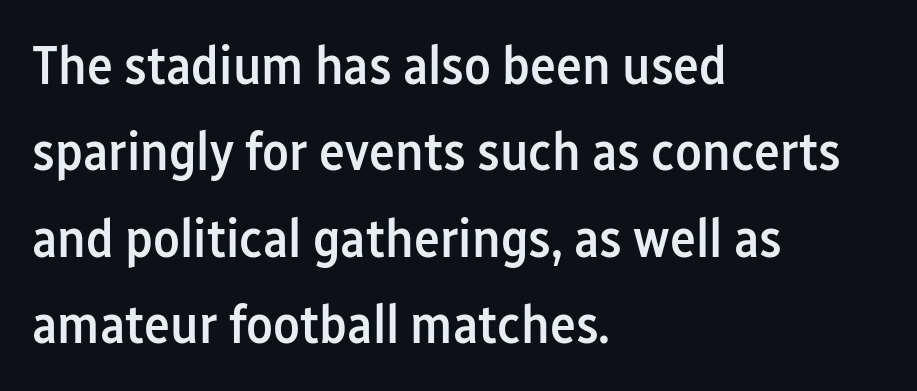
Q: Is the text bold? A: Semi-bold.
Q: Is the text italic (slanted)? A: No, it is upright.
Q: Is the typeface a serif or a sans-serif typeface? A: Sans-serif.
Q: Is the text underlined? A: No.
Q: How is the paragraph aligned? A: Left-aligned.
Q: Is the spacing between letters normal or unusually wide? A: Normal.
Q: Is the spacing between lines tight, normal or loose? A: Normal.
Q: Width (condensed, normal, or wide)? A: Condensed.
Q: Stroke contrast? A: Low.
Q: x-height? A: Medium.
Q: Monospaced? A: No.
